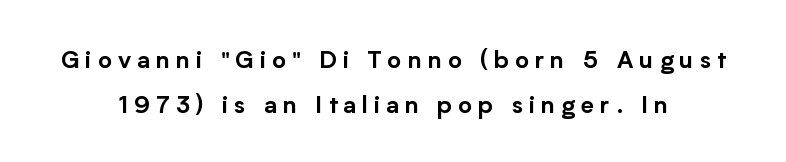
Unmarked baselines from the first word to the last. Letter spacing: wide. The lettering holds an erect, upright posture throughout. A student would call this center alignment; a typographer would say set centered.
